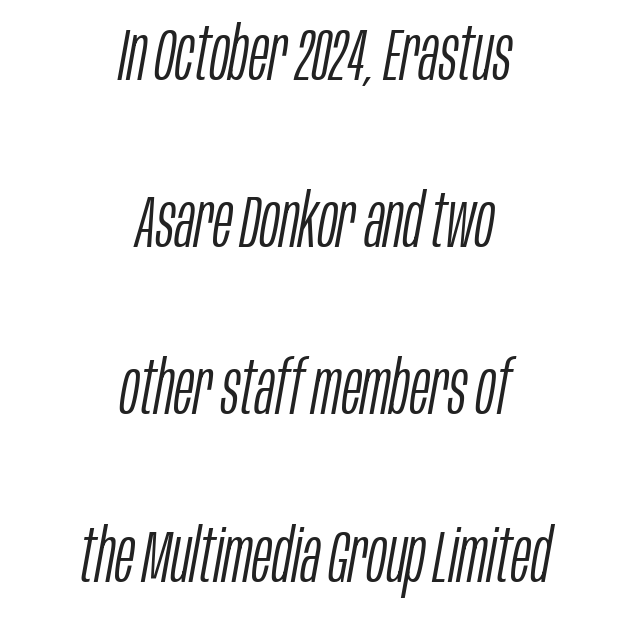
The image shows 75 px light, condensed type, italic (leaning right); set centered, loose line spacing (2.23x), normal letter spacing, not underlined; low stroke contrast and a large x-height.
